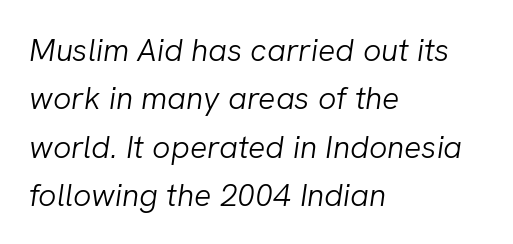
Q: Is the text bold? A: No.
Q: Is the text italic (slanted)? A: Yes, it leans right by about 8 degrees.
Q: Is the text underlined? A: No.
Q: How is the paragraph aligned? A: Left-aligned.
Q: Is the spacing between letters normal or unusually wide? A: Normal.
Q: Is the spacing between lines tight, normal or loose? A: Normal.
Q: Width (condensed, normal, or wide)? A: Normal.
Q: Stroke contrast? A: Low.
Q: x-height? A: Medium.
Q: Monospaced? A: No.
